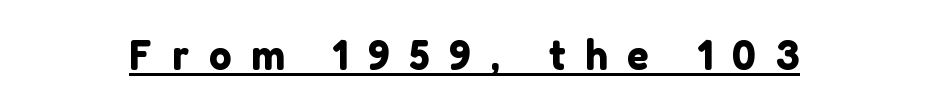
These lines have a slow, spaced-out rhythm from letter to letter. Nope, no serifs anywhere on these letters. Posture: vertical. Like a heading marked for emphasis, these lines bear an underscore. Is this a fixed-width face? No — the glyphs have proportional, varying widths.
